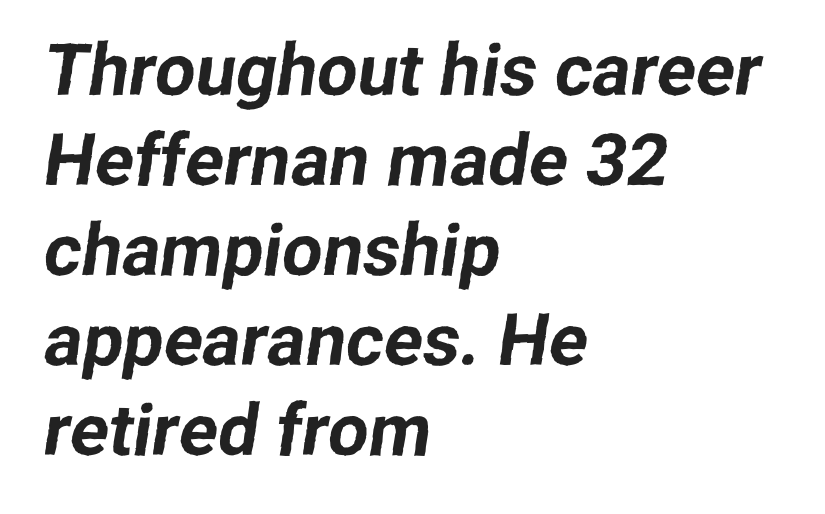
Line starts are locked; line ends wander. Notice how descenders clear the ascenders below comfortably — that's standard leading. A typesetter would call this proportional, since set widths differ per character. I'd call this a sans setting — the letters go barefoot.
